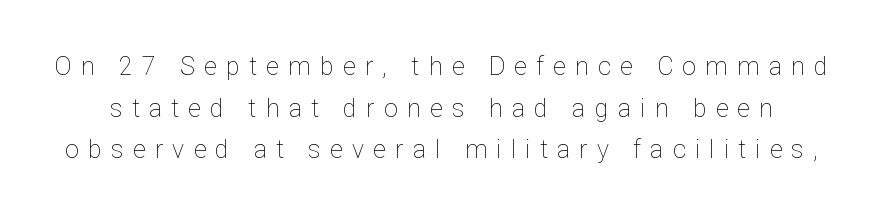
Q: Is the text bold? A: No.
Q: Is the text italic (slanted)? A: No, it is upright.
Q: Is the text underlined? A: No.
Q: Is the spacing between letters normal or unusually wide? A: Unusually wide.
Q: Is the spacing between lines tight, normal or loose? A: Normal.
